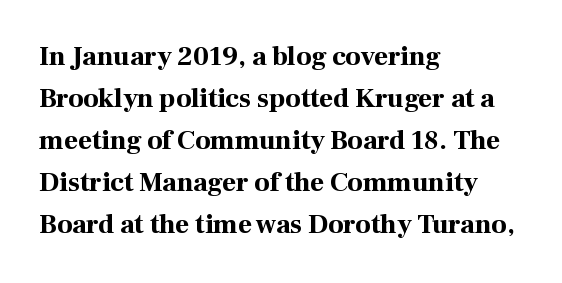
{"italic": "no", "bold": "yes", "underline": "no", "align": "left", "line_spacing": "normal", "line_spacing_ratio": 1.56, "letter_spacing": "normal", "letter_spacing_em": 0.0, "glyph_px": 27}
